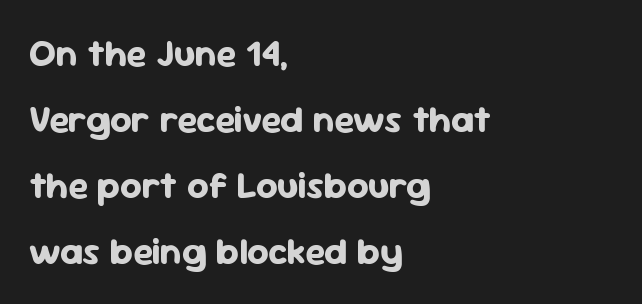
This is roman type, the default non-slanted kind. Tracking value appears to be zero — textbook default spacing. In CSS terms this would be text-align: left. This rendering employs a face without finishing strokes, i.e., a sans-serif. No word sits above an underline. The face used here is proportionally spaced, like ordinary book or web type.
